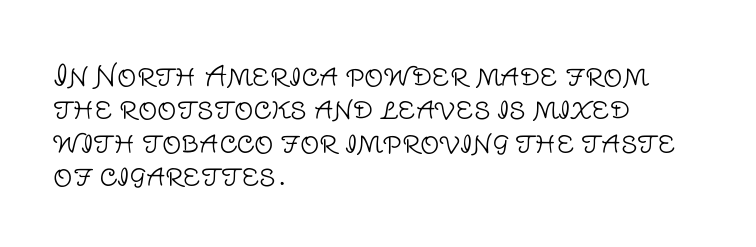
Q: Is the text bold? A: No.
Q: Is the text italic (slanted)? A: Yes.
Q: Is the text underlined? A: No.
Q: How is the paragraph aligned? A: Left-aligned.
Q: Is the spacing between letters normal or unusually wide? A: Normal.
